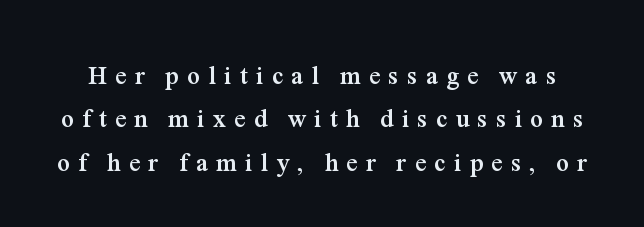
The image shows 25 px bold type, upright; set line spacing 1.74x, unusually wide letter spacing (+0.33 em), not underlined.
